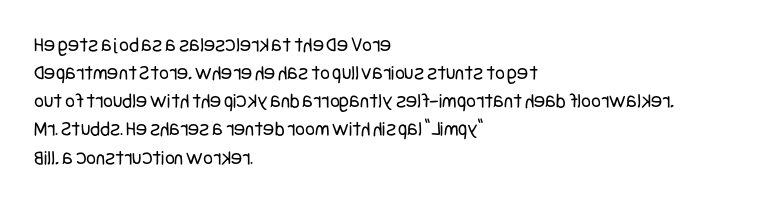
The image shows 21 px text type, upright; set left-aligned, normal line spacing (1.34x), normal letter spacing, not underlined.
